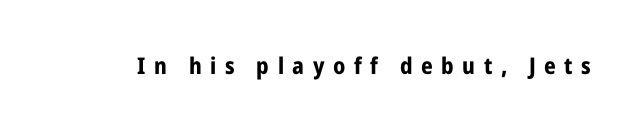
{"italic": "no", "bold": "yes", "underline": "no", "letter_spacing": "wide", "letter_spacing_em": 0.37, "glyph_px": 23}
